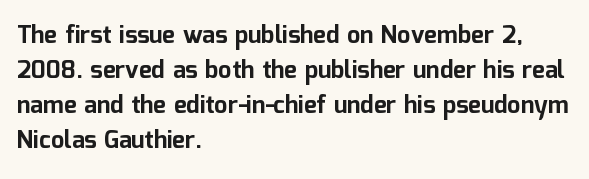
The image shows 24 px bold type, upright; set left-aligned, normal line spacing (1.46x), normal letter spacing, not underlined.
